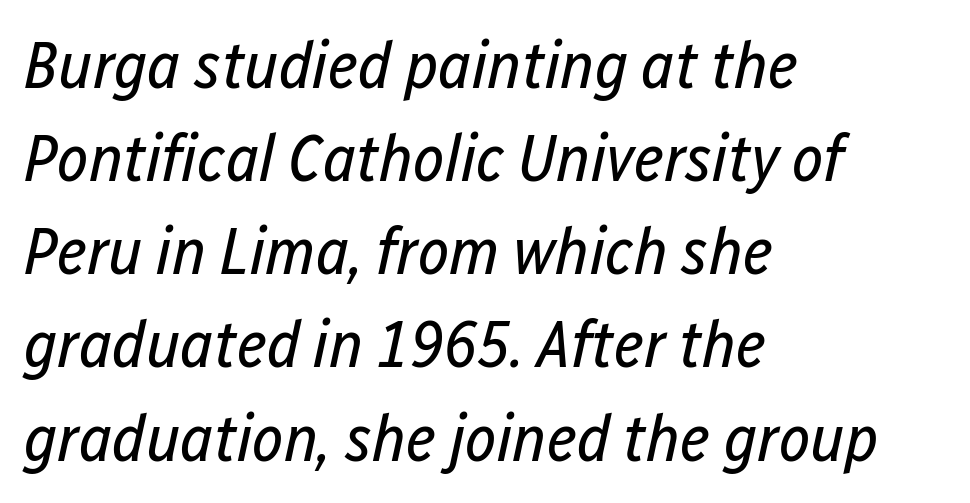
Character widths vary here, with narrow letters taking less room than wide ones. You could call the tracking neutral — neither tight nor loose. The specimen reads as italic at a glance. Line beginnings align vertically; line endings do not. The specimen omits any rule beneath the text block's lines.
